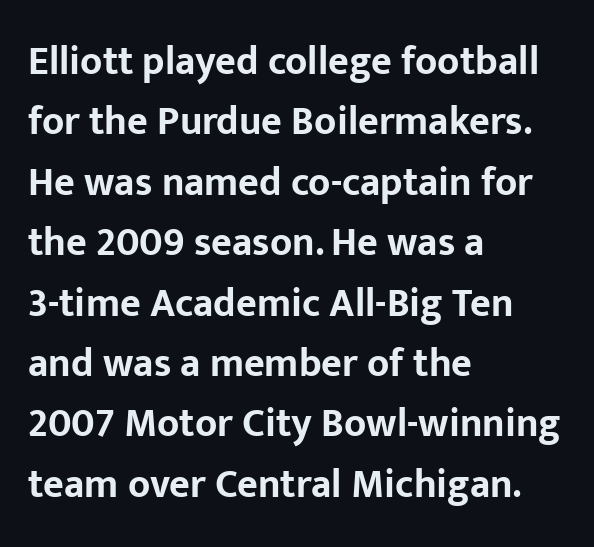
{"serif": "no", "italic": "no", "bold": "yes", "weight": "bold", "width": "normal", "stroke_contrast": "low", "x_height": "medium", "monospaced": "no", "underline": "no", "align": "left", "line_spacing": "normal", "line_spacing_ratio": 1.51, "letter_spacing": "normal", "letter_spacing_em": 0.0, "glyph_px": 40}
